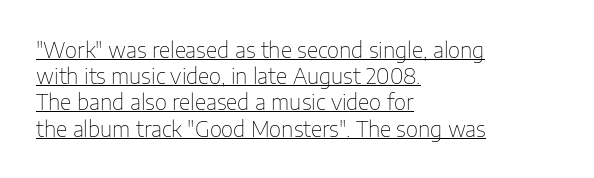
The image shows 21 px text type, upright; set left-aligned, normal line spacing (1.25x), normal letter spacing, underlined.
